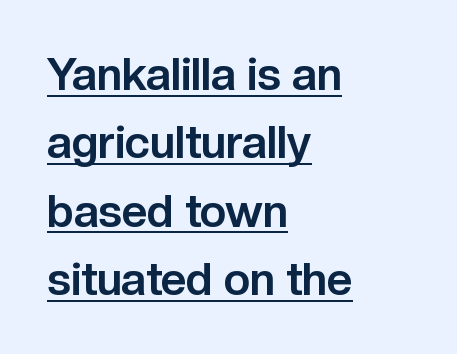
You could not count columns in this text — the font is proportionally spaced. Beneath each row of characters lies a ruled line. The horizontal fit of the characters is conventional and even. Ascenders rise straight up at ninety degrees. Reading down the block, your eye returns to a fixed left position each line. A normal amount of white space separates one row of letters from the next.
